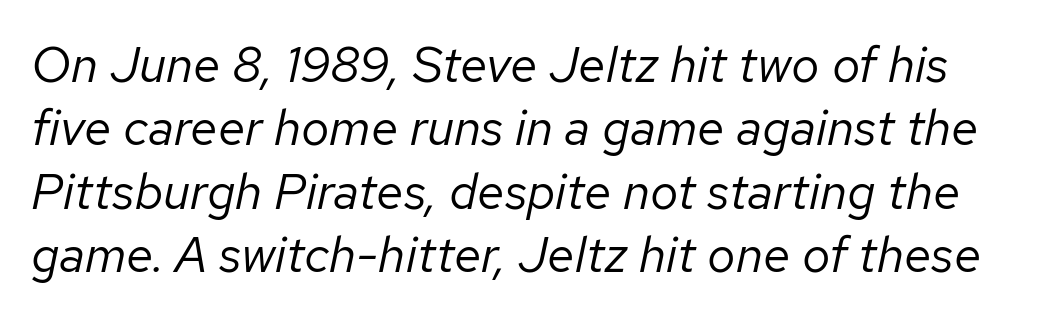
Q: Is the text bold? A: No.
Q: Is the text italic (slanted)? A: Yes, it leans right by about 12 degrees.
Q: Is the text underlined? A: No.
Q: Is the spacing between letters normal or unusually wide? A: Normal.
Q: Is the spacing between lines tight, normal or loose? A: Normal.
Q: Width (condensed, normal, or wide)? A: Normal.
Q: Stroke contrast? A: Low.
Q: x-height? A: Medium.
Q: Monospaced? A: No.
